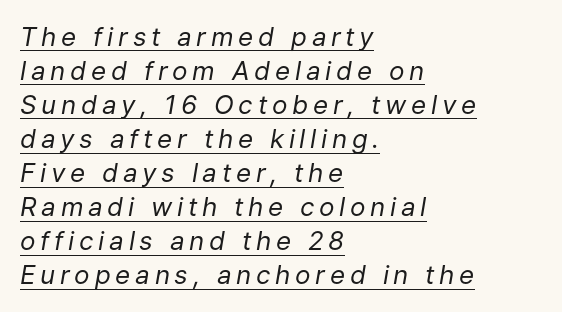
Q: Is the text bold? A: No.
Q: Is the text italic (slanted)? A: Yes, it leans right by about 9 degrees.
Q: Is the text underlined? A: Yes.
Q: How is the paragraph aligned? A: Left-aligned.
Q: Is the spacing between lines tight, normal or loose? A: Normal.
